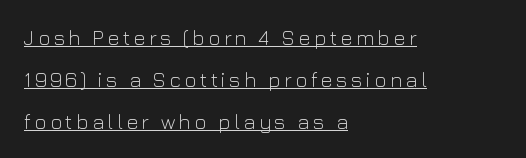
Q: Is the text bold? A: No.
Q: Is the text italic (slanted)? A: No, it is upright.
Q: Is the text underlined? A: Yes.
Q: How is the paragraph aligned? A: Left-aligned.
Q: Is the spacing between lines tight, normal or loose? A: Loose.
